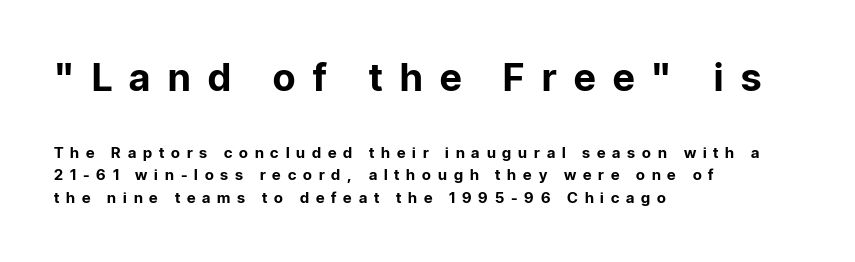
{"serif": "no", "italic": "no", "bold": "yes", "weight": "bold", "width": "normal", "stroke_contrast": "low", "x_height": "medium", "monospaced": "no", "underline": "no", "align": "left", "line_spacing": "normal", "line_spacing_ratio": 1.53, "letter_spacing": "wide", "letter_spacing_em": 0.46, "larger_block": "first", "size_ratio": 2.53, "glyph_px": 38}
